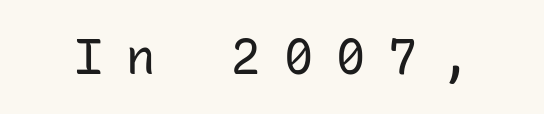
Is this a heavy cut? Hardly; it is regular or lighter. Looks like terminal output: every glyph gets an equal slot. The text was rendered using a sans face with plain stroke endings. A typesetter would mark this as roman, not italic. Each word looks stretched out because of the extra space between its letters.
